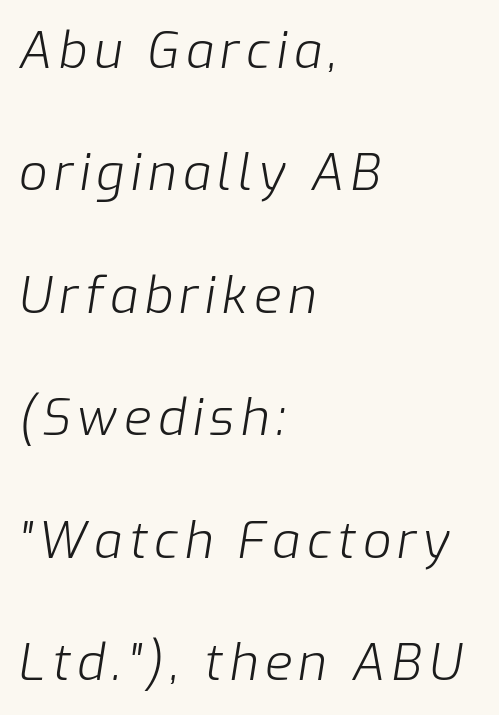
{"italic": "yes", "lean": "right", "slant_degrees": 9, "bold": "no", "weight": "light", "width": "normal", "stroke_contrast": "low", "x_height": "medium", "monospaced": "no", "underline": "no", "align": "left", "line_spacing": "loose", "line_spacing_ratio": 2.45, "glyph_px": 50}
